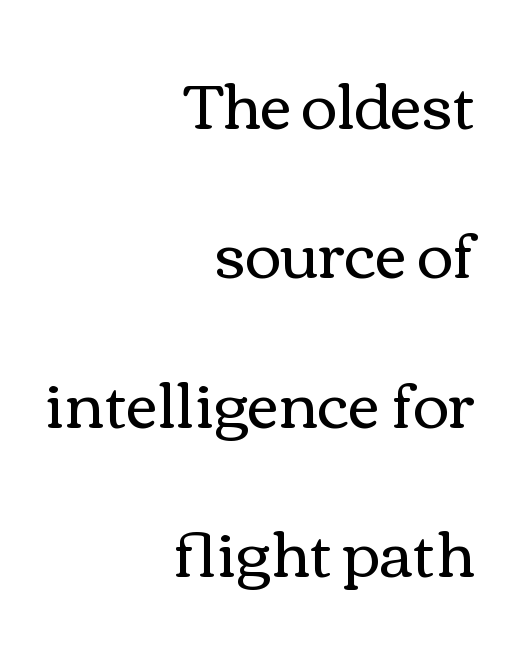
All the whitespace from short lines collects on the left. This sample uses an upright cut, with every glyph sitting square on the baseline. This is not heavy type; no bold has been used. What stands out about the letter spacing? Nothing — it is the standard amount. The letters advance in unequal steps, a hallmark of proportional type.
